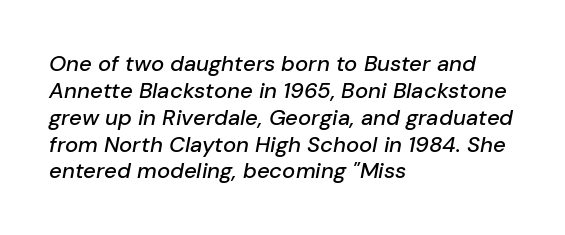
Q: Is the text italic (slanted)? A: Yes, it leans right by about 10 degrees.
Q: Is the text underlined? A: No.
Q: How is the paragraph aligned? A: Left-aligned.
Q: Is the spacing between letters normal or unusually wide? A: Normal.
